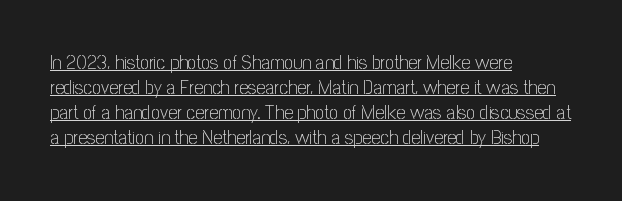
The rag falls on the right side of this text block. Vertical strokes here are truly vertical. Each new line begins a customary step beneath the previous one. The typesetter has applied underlining to the passage shown.
